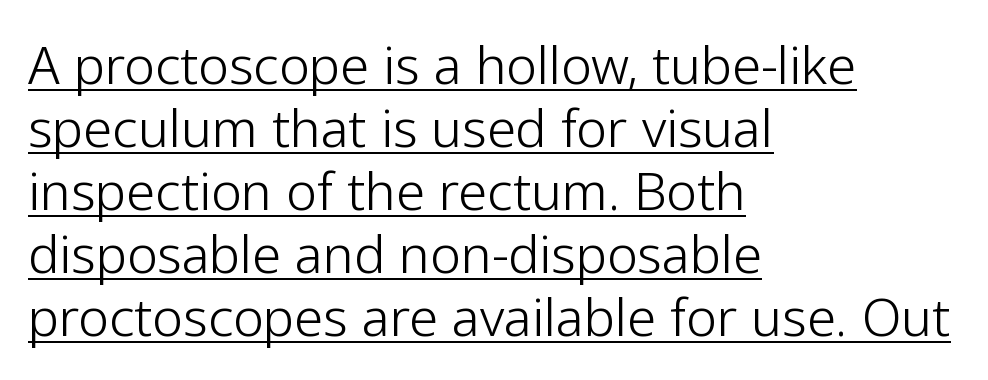
{"serif": "no", "italic": "no", "bold": "no", "weight": "light", "width": "normal", "stroke_contrast": "low", "x_height": "medium", "monospaced": "no", "underline": "yes", "align": "left", "line_spacing_ratio": 1.21, "letter_spacing": "normal", "letter_spacing_em": 0.0, "glyph_px": 52}
